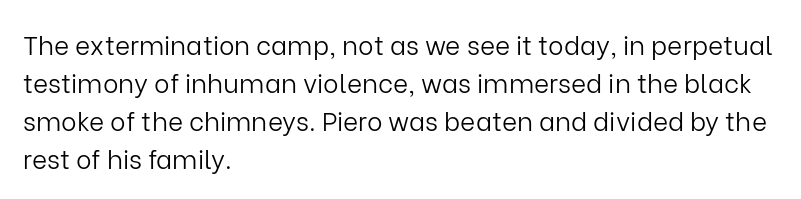
{"italic": "no", "bold": "no", "underline": "no", "align": "left", "line_spacing": "normal", "line_spacing_ratio": 1.46, "letter_spacing": "normal", "letter_spacing_em": 0.0, "glyph_px": 26}
